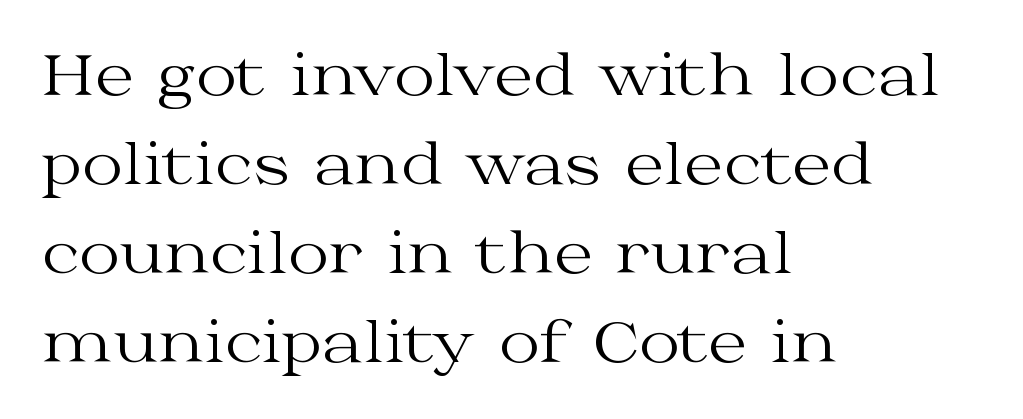
The image shows 56 px regular-weight, wide serif type, upright; set left-aligned, normal line spacing (1.59x), normal letter spacing, not underlined; medium stroke contrast and a medium x-height.
